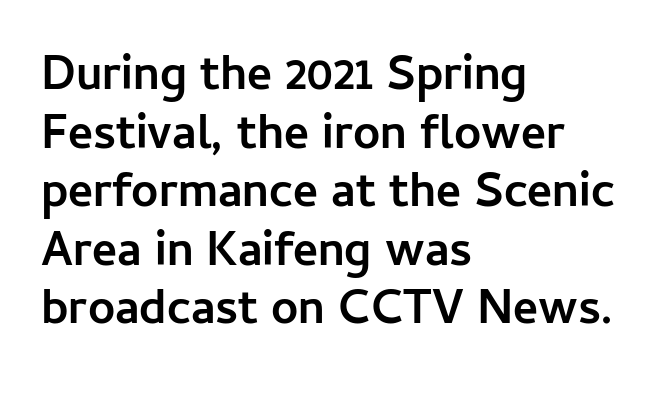
Nope, no serifs anywhere on these letters. The foot of each line stays bare and open. Nobody touched the tracking dial on this one. The strokes are fattened all the way to bold. These lines are set flush left with a ragged right edge. This sample has the flowing, uneven cadence of proportional lettering.
